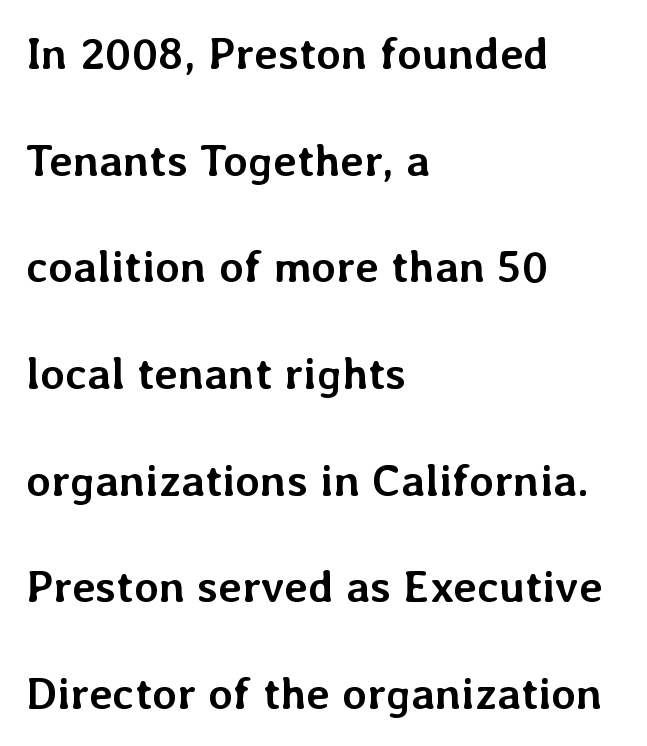
The image shows 45 px semibold type, upright; set left-aligned, loose line spacing (2.37x), normal letter spacing, not underlined; low stroke contrast and a medium x-height.
